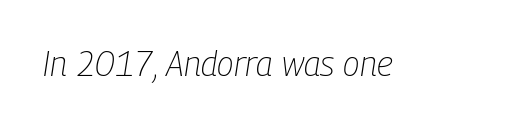
Q: Is the text bold? A: No.
Q: Is the text italic (slanted)? A: Yes, it leans right by about 9 degrees.
Q: Is the text underlined? A: No.
Q: Is the spacing between letters normal or unusually wide? A: Normal.
Q: Width (condensed, normal, or wide)? A: Condensed.
Q: Stroke contrast? A: Low.
Q: x-height? A: Medium.
Q: Monospaced? A: No.
